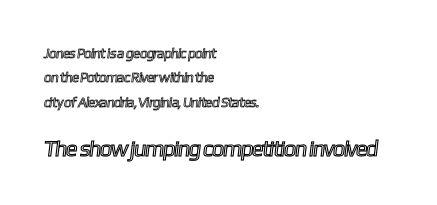
The image shows 22 px text type; set left-aligned, line spacing 1.74x, normal letter spacing, not underlined; the second (bottom) block is 1.57x larger.
